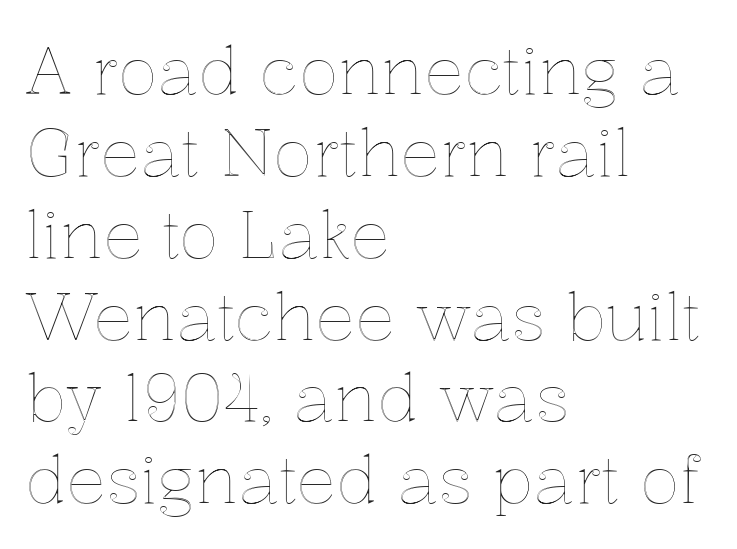
The image shows 66 px text type, upright; set left-aligned, line spacing 1.24x, normal letter spacing, not underlined; a medium x-height.
